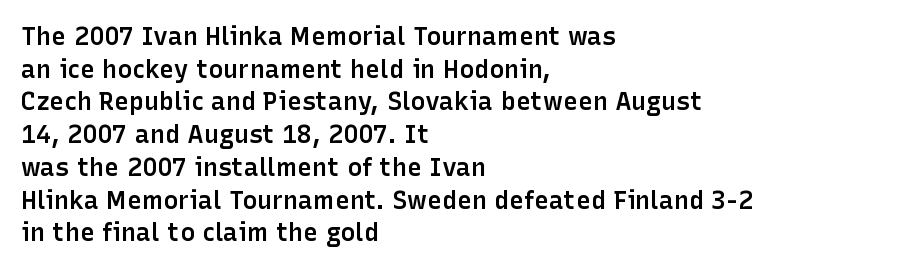
{"italic": "no", "bold": "semi", "underline": "no", "align": "left", "line_spacing": "normal", "line_spacing_ratio": 1.31, "letter_spacing": "normal", "letter_spacing_em": 0.0, "glyph_px": 25}
